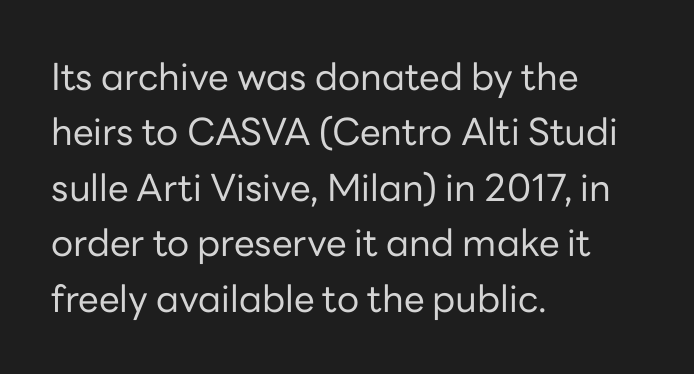
{"serif": "no", "italic": "no", "bold": "no", "weight": "regular", "width": "normal", "stroke_contrast": "low", "x_height": "medium", "monospaced": "no", "underline": "no", "align": "left", "line_spacing": "normal", "line_spacing_ratio": 1.5, "letter_spacing": "normal", "letter_spacing_em": 0.0, "glyph_px": 37}
